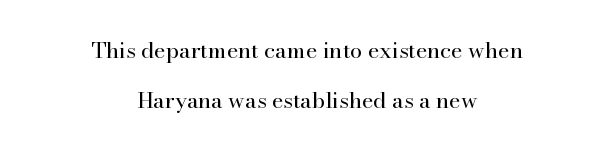
The image shows 22 px text type, upright; set centered, loose line spacing (2.26x), normal letter spacing, not underlined.
